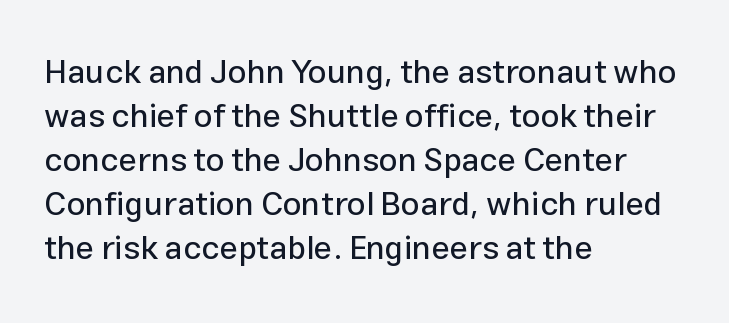
The image shows 33 px sans-serif type, upright; set left-aligned, normal line spacing (1.33x), normal letter spacing, not underlined; low stroke contrast and a medium x-height.
